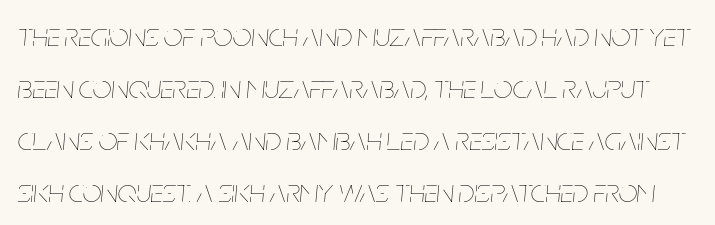
The image shows 33 px thin, condensed type, italic (leaning right); set normal line spacing (1.58x), normal letter spacing, not underlined; low stroke contrast and a large x-height.
